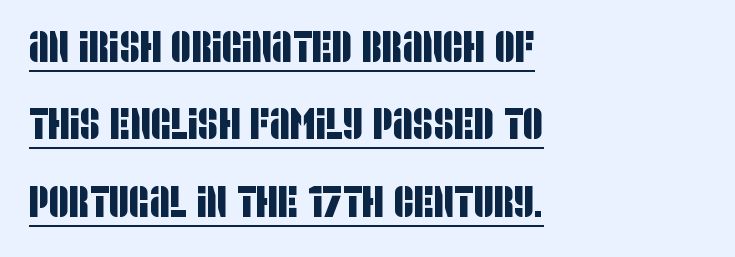
Q: Is the typeface a serif or a sans-serif typeface? A: Sans-serif.
Q: Is the text underlined? A: Yes.
Q: How is the paragraph aligned? A: Left-aligned.
Q: Is the spacing between letters normal or unusually wide? A: Normal.
Q: Width (condensed, normal, or wide)? A: Condensed.
Q: Stroke contrast? A: Low.
Q: x-height? A: Large.
Q: Monospaced? A: No.
